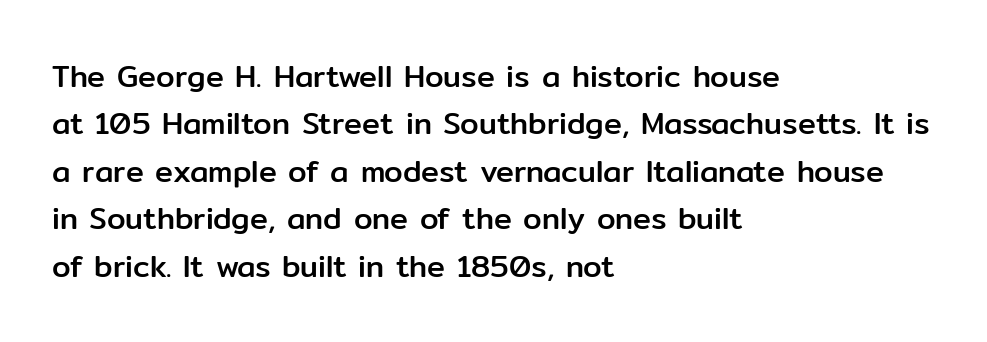
The image shows 30 px sans-serif type, upright; set left-aligned, normal line spacing (1.58x), normal letter spacing, not underlined; low stroke contrast and a medium x-height.
